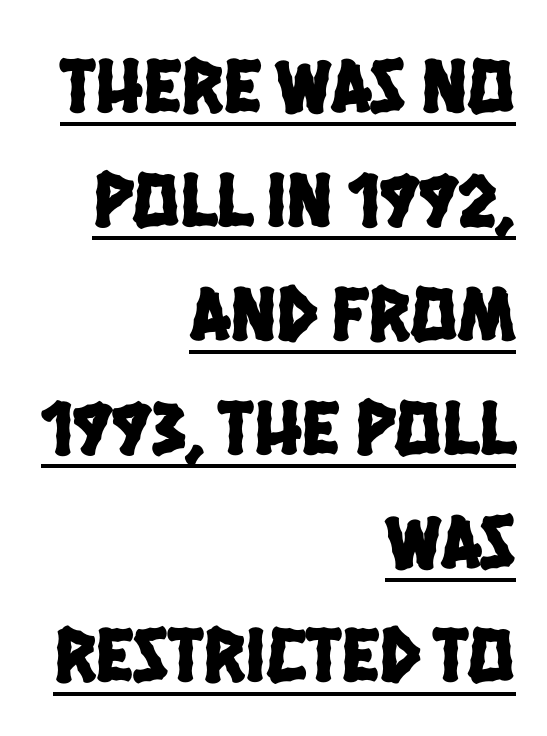
{"serif": "no", "width": "condensed", "stroke_contrast": "low", "x_height": "large", "monospaced": "no", "underline": "yes", "align": "right", "line_spacing": "normal", "line_spacing_ratio": 1.46, "letter_spacing": "normal", "letter_spacing_em": 0.0, "glyph_px": 78}
